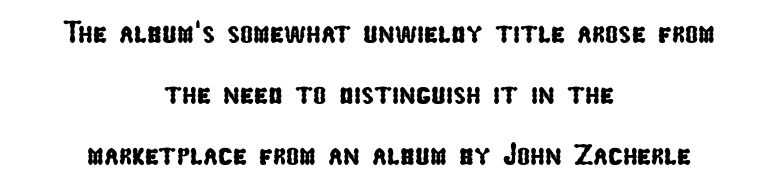
The image shows 31 px condensed sans-serif type; set centered, loose line spacing (1.97x), normal letter spacing, not underlined; low stroke contrast and a medium x-height.
